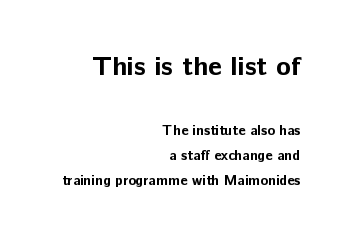
Q: Is the text bold? A: Yes.
Q: Is the text italic (slanted)? A: No, it is upright.
Q: Is the text underlined? A: No.
Q: How is the paragraph aligned? A: Right-aligned.
Q: Is the spacing between letters normal or unusually wide? A: Normal.
Q: Which block of text is set in a larger size, the first (top) or the second (bottom)? A: The first (top) one.
